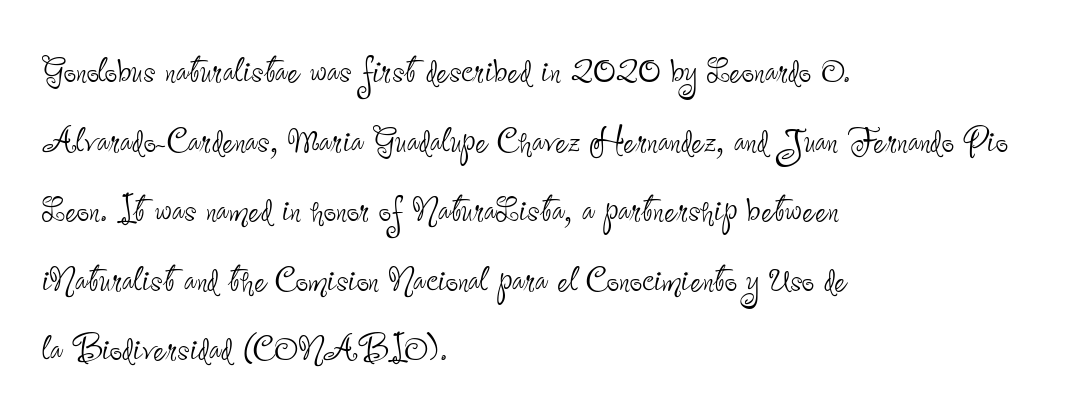
The image shows 44 px thin, condensed sans-serif type; set left-aligned, normal line spacing (1.58x), normal letter spacing, not underlined; low stroke contrast and a small x-height.
